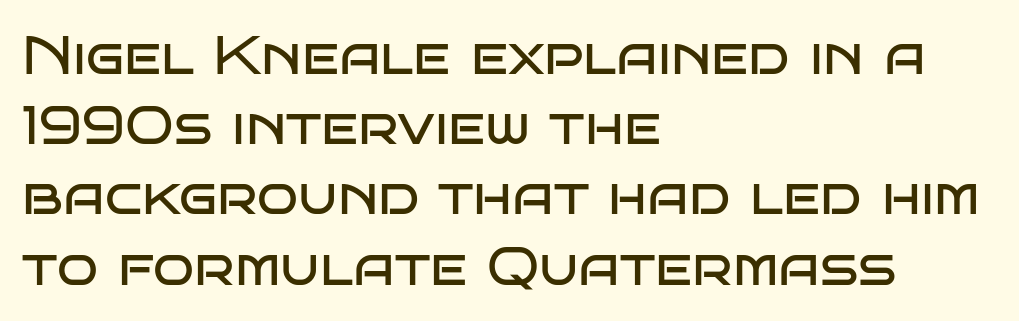
Q: Is the text bold? A: No.
Q: Is the text italic (slanted)? A: No, it is upright.
Q: Is the typeface a serif or a sans-serif typeface? A: Sans-serif.
Q: Is the text underlined? A: No.
Q: How is the paragraph aligned? A: Left-aligned.
Q: Is the spacing between letters normal or unusually wide? A: Normal.
Q: Is the spacing between lines tight, normal or loose? A: Normal.
Q: Width (condensed, normal, or wide)? A: Wide.
Q: Stroke contrast? A: Low.
Q: x-height? A: Large.
Q: Monospaced? A: No.
